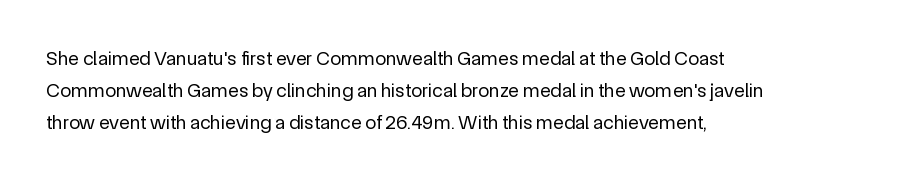
Q: Is the text bold? A: No.
Q: Is the text italic (slanted)? A: No, it is upright.
Q: Is the text underlined? A: No.
Q: How is the paragraph aligned? A: Left-aligned.
Q: Is the spacing between letters normal or unusually wide? A: Normal.
Q: Is the spacing between lines tight, normal or loose? A: Normal.
